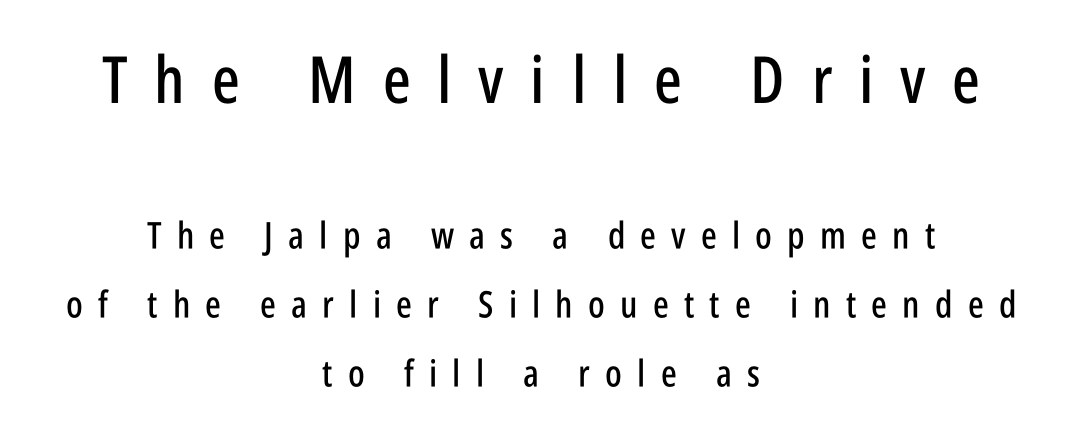
{"serif": "no", "italic": "no", "width": "condensed", "stroke_contrast": "low", "x_height": "large", "monospaced": "no", "underline": "no", "align": "center", "line_spacing_ratio": 1.86, "letter_spacing": "wide", "letter_spacing_em": 0.41, "larger_block": "first", "size_ratio": 1.76, "glyph_px": 65}
